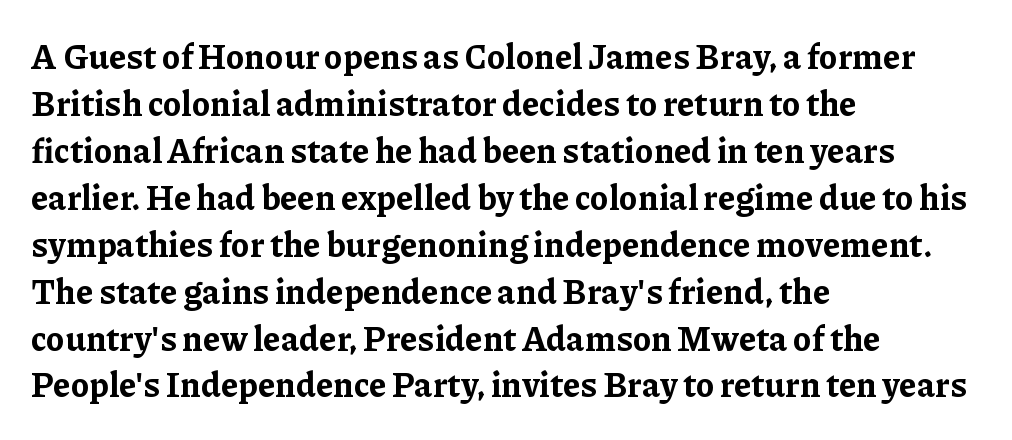
{"serif": "yes", "italic": "no", "bold": "yes", "weight": "bold", "width": "normal", "stroke_contrast": "low", "x_height": "medium", "monospaced": "no", "underline": "no", "align": "left", "line_spacing": "normal", "line_spacing_ratio": 1.38, "letter_spacing": "normal", "letter_spacing_em": 0.0, "glyph_px": 34}
